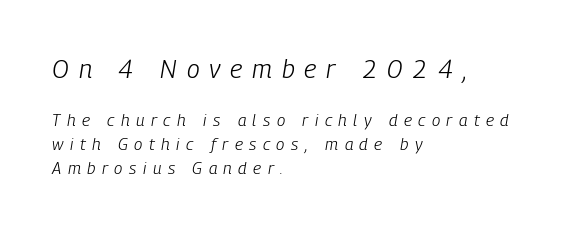
{"italic": "yes", "lean": "right", "slant_degrees": 9, "bold": "no", "underline": "no", "align": "left", "line_spacing": "normal", "line_spacing_ratio": 1.41, "letter_spacing": "wide", "letter_spacing_em": 0.38, "larger_block": "first", "size_ratio": 1.53, "glyph_px": 26}
